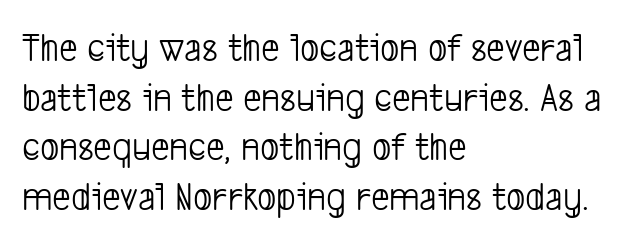
{"serif": "no", "bold": "no", "weight": "light", "width": "condensed", "stroke_contrast": "low", "x_height": "medium", "monospaced": "no", "underline": "no", "align": "left", "line_spacing_ratio": 1.21, "letter_spacing": "normal", "letter_spacing_em": 0.0, "glyph_px": 41}
